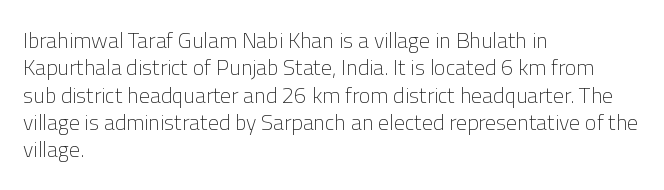
Rendered with straight, roman letterforms. Weight: not bold — regular or lighter. Words appear dense and cohesive because spacing is normal. Horizontal alignment here is leftward, the default for most running prose. A clean baseline with only descenders dipping below it.
